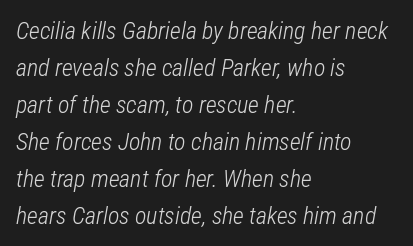
Yep, that's italic — everything's leaning. The space beneath each line is pristine and unruled. Horizontal bands of white between lines are of average thickness. The strokes are not fattened; the text isn't bold. Here the glyphs are tracked normally, forming tight word shapes. Reading down the block, your eye returns to a fixed left position each line.
